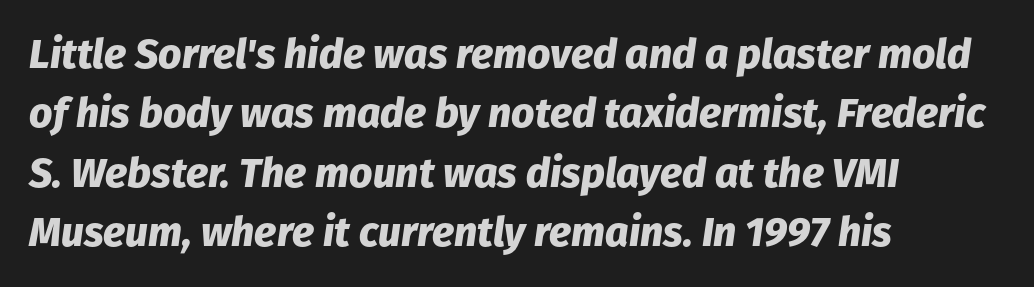
The lettering tilts uniformly, giving the passage an italic look. Letter spacing: default. Type without underlining. Compared with an ordinary text face, these strokes are far heavier — a full bold. Leading matches the norm, producing a regular column. Caption: multi-line text, flush left, ragged right.
